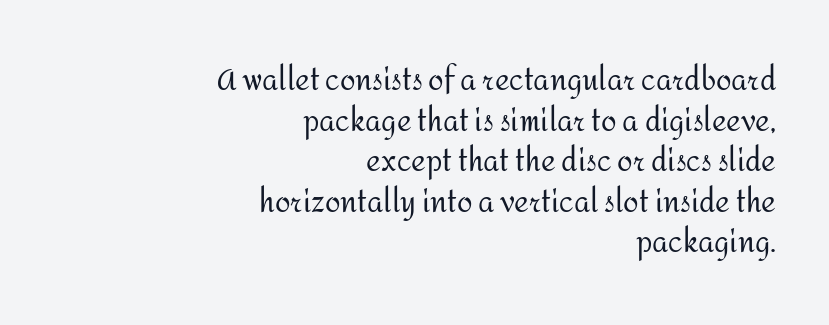
Q: Is the text bold? A: No.
Q: Is the text italic (slanted)? A: No, it is upright.
Q: Is the typeface a serif or a sans-serif typeface? A: Sans-serif.
Q: Is the text underlined? A: No.
Q: How is the paragraph aligned? A: Right-aligned.
Q: Is the spacing between letters normal or unusually wide? A: Normal.
Q: Is the spacing between lines tight, normal or loose? A: Normal.
Q: Width (condensed, normal, or wide)? A: Normal.
Q: Stroke contrast? A: Medium.
Q: x-height? A: Medium.
Q: Monospaced? A: No.
